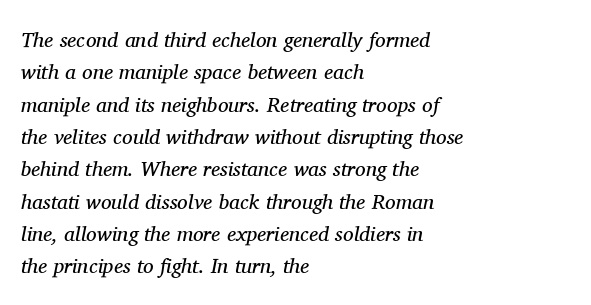
The image shows 21 px text type, italic (leaning right); set left-aligned, normal line spacing (1.54x), normal letter spacing, not underlined.
